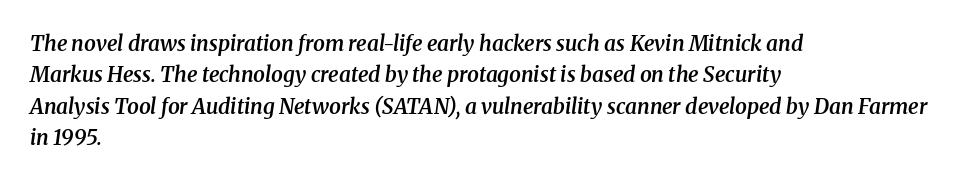
{"italic": "yes", "lean": "right", "slant_degrees": 8, "bold": "semi", "underline": "no", "align": "left", "line_spacing": "normal", "line_spacing_ratio": 1.49, "letter_spacing": "normal", "letter_spacing_em": 0.0, "glyph_px": 21}
